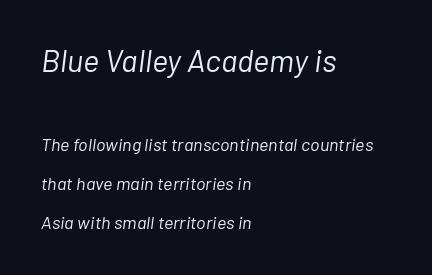
The image shows 31 px light type, italic (leaning right); set left-aligned, loose line spacing (2.17x), normal letter spacing, not underlined; the first (top) block is 1.72x larger; low stroke contrast and a medium x-height.
